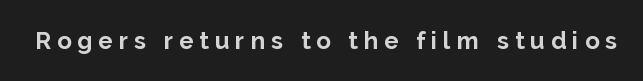
{"italic": "no", "bold": "yes", "underline": "no", "letter_spacing": "wide", "letter_spacing_em": 0.25, "glyph_px": 24}
